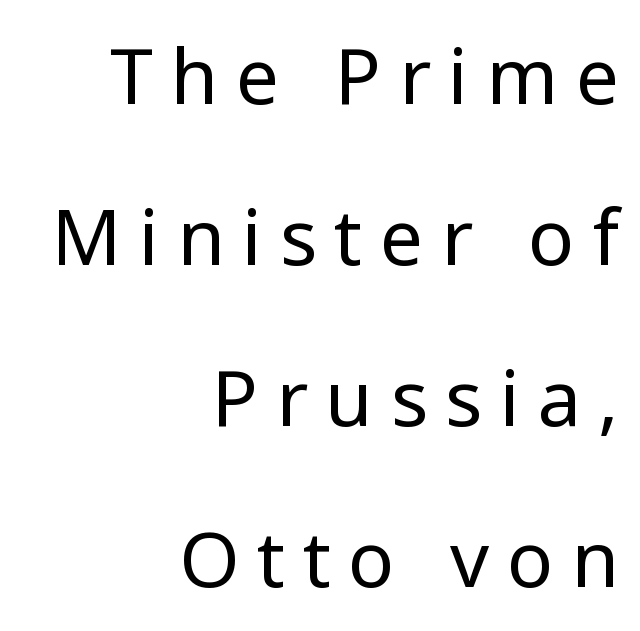
Q: Is the text bold? A: No.
Q: Is the text italic (slanted)? A: No, it is upright.
Q: Is the typeface a serif or a sans-serif typeface? A: Sans-serif.
Q: Is the text underlined? A: No.
Q: How is the paragraph aligned? A: Right-aligned.
Q: Is the spacing between letters normal or unusually wide? A: Unusually wide.
Q: Is the spacing between lines tight, normal or loose? A: Loose.
Q: Width (condensed, normal, or wide)? A: Normal.
Q: Stroke contrast? A: Low.
Q: x-height? A: Medium.
Q: Monospaced? A: No.
